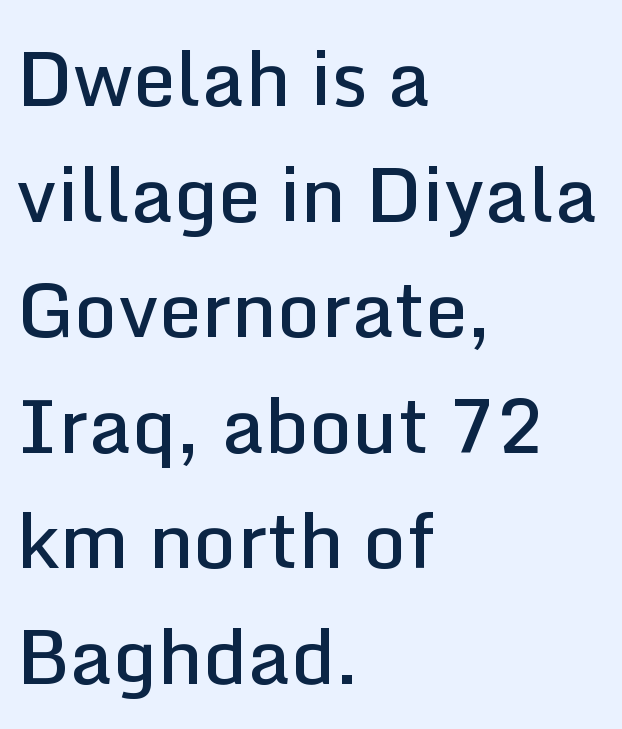
Q: Is the text bold? A: Semi-bold.
Q: Is the text italic (slanted)? A: No, it is upright.
Q: Is the typeface a serif or a sans-serif typeface? A: Sans-serif.
Q: Is the text underlined? A: No.
Q: How is the paragraph aligned? A: Left-aligned.
Q: Is the spacing between letters normal or unusually wide? A: Normal.
Q: Is the spacing between lines tight, normal or loose? A: Normal.
Q: Width (condensed, normal, or wide)? A: Normal.
Q: Stroke contrast? A: Low.
Q: x-height? A: Medium.
Q: Monospaced? A: No.
